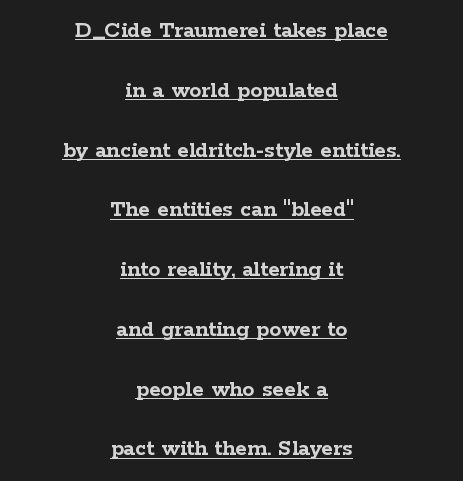
Q: Is the text bold? A: Yes.
Q: Is the text italic (slanted)? A: No, it is upright.
Q: Is the text underlined? A: Yes.
Q: How is the paragraph aligned? A: Centered.
Q: Is the spacing between letters normal or unusually wide? A: Normal.
Q: Is the spacing between lines tight, normal or loose? A: Loose.
